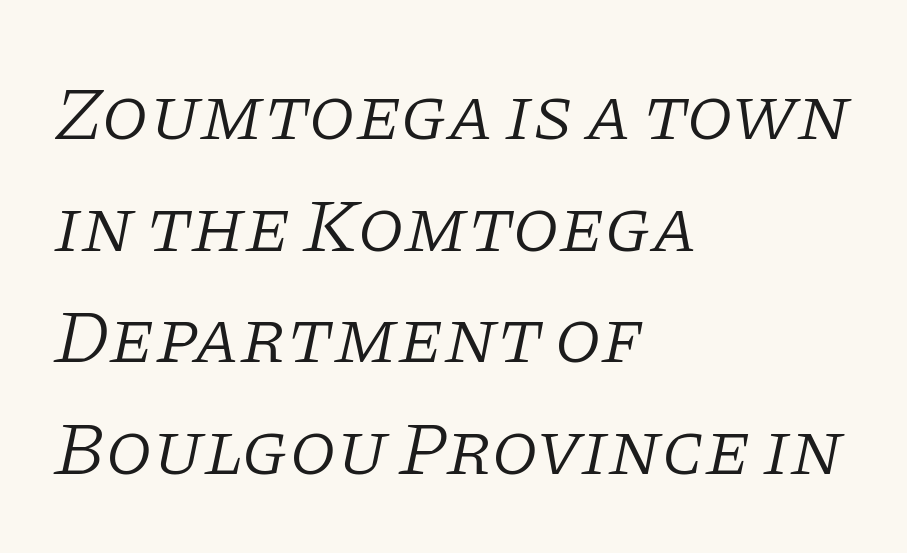
The foot of each line stays bare and open. The block of text has a typical density, with ordinary space between rows. Emphasis-style slanted type is in use. The passage shown is typeset with a serif family. Vertical stems look standard width or narrower in stroke. Is the block centered? No — it sits flush against the left margin.
